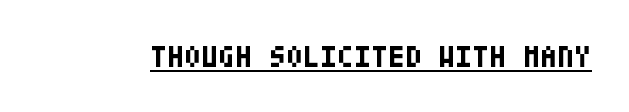
Emphasis by weight is at full strength: bold. The letters sit at their default tracking, neither squeezed nor spread. Quick note: underline on. Notice how the stems are strictly vertical — no italics here. The typeface chosen for these lines omits serifs.
